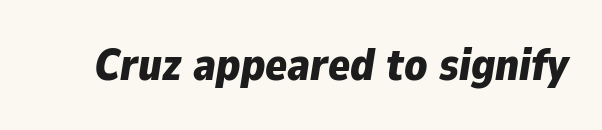
Q: Is the text bold? A: Yes.
Q: Is the text italic (slanted)? A: Yes, it leans right by about 9 degrees.
Q: Is the text underlined? A: No.
Q: Is the spacing between letters normal or unusually wide? A: Normal.
Q: Width (condensed, normal, or wide)? A: Normal.
Q: Stroke contrast? A: Low.
Q: x-height? A: Medium.
Q: Monospaced? A: No.
